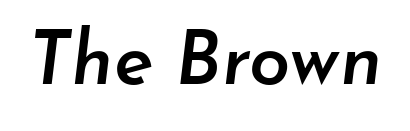
The image shows 74 px semibold type, italic (leaning right); set normal letter spacing, not underlined; low stroke contrast and a small x-height.
